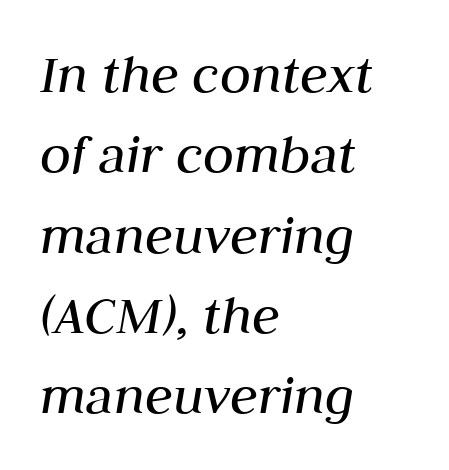
The image shows 57 px regular-weight type, italic (leaning right); set left-aligned, normal line spacing (1.41x), normal letter spacing, not underlined; medium stroke contrast and a medium x-height.
